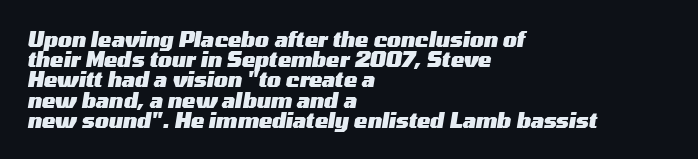
Q: Is the text bold? A: Yes.
Q: Is the text italic (slanted)? A: Yes, it leans right by about 10 degrees.
Q: Is the text underlined? A: No.
Q: How is the paragraph aligned? A: Left-aligned.
Q: Is the spacing between letters normal or unusually wide? A: Normal.
Q: Is the spacing between lines tight, normal or loose? A: Tight.
